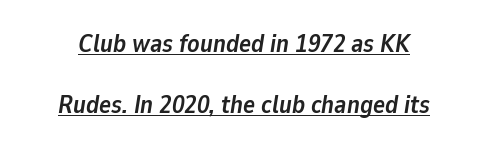
{"italic": "yes", "lean": "right", "slant_degrees": 9, "bold": "yes", "underline": "yes", "line_spacing": "loose", "line_spacing_ratio": 2.46, "letter_spacing": "normal", "letter_spacing_em": 0.0, "glyph_px": 25}
